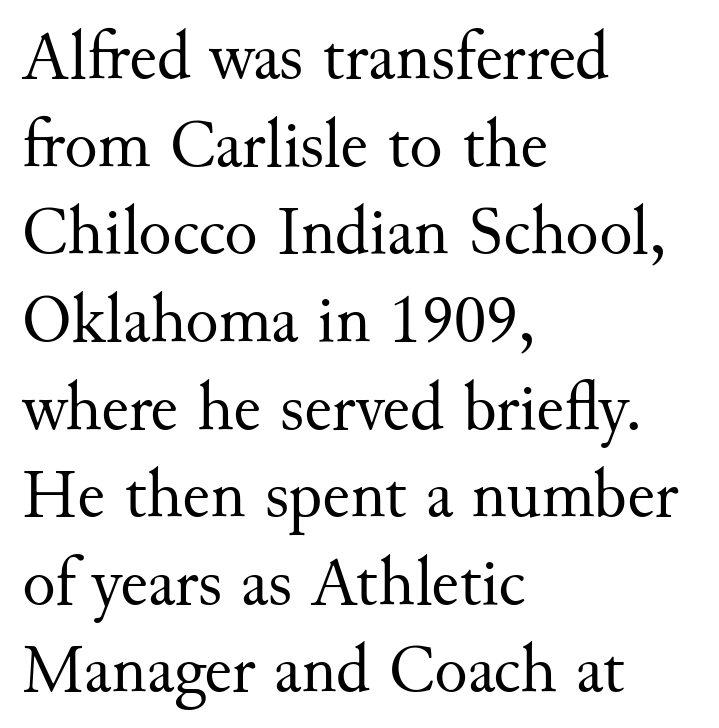
{"serif": "yes", "italic": "no", "bold": "no", "weight": "regular", "width": "normal", "stroke_contrast": "medium", "x_height": "small", "monospaced": "no", "underline": "no", "align": "left", "line_spacing": "normal", "line_spacing_ratio": 1.27, "letter_spacing": "normal", "letter_spacing_em": 0.0, "glyph_px": 69}
